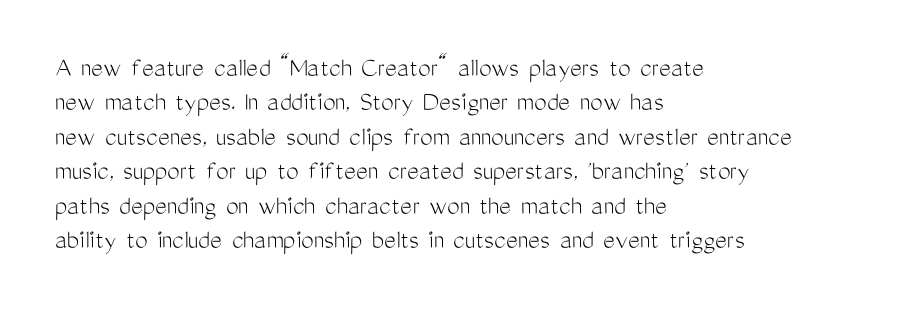
The rendering keeps characters at their native spacing. The lettering holds an erect, upright posture throughout. One-word summary of the alignment: left. The baseline area is clear.
